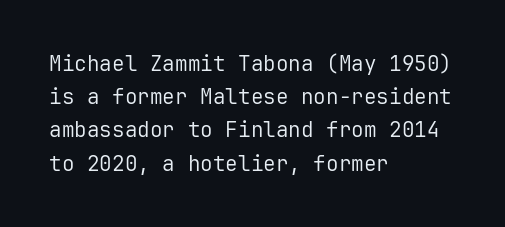
{"italic": "no", "bold": "no", "underline": "no", "align": "left", "line_spacing": "normal", "line_spacing_ratio": 1.58, "letter_spacing": "normal", "letter_spacing_em": 0.0, "glyph_px": 21}
